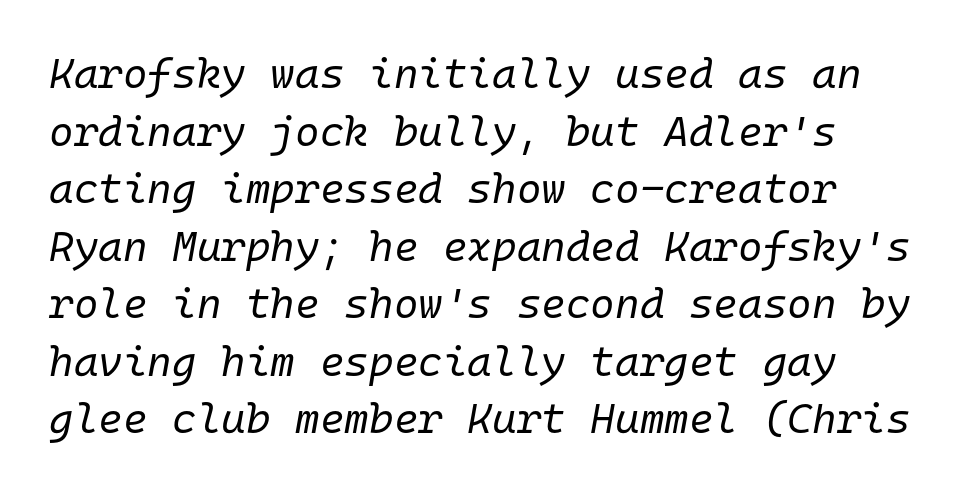
Q: Is the text bold? A: No.
Q: Is the text italic (slanted)? A: Yes, it leans right by about 10 degrees.
Q: Is the text underlined? A: No.
Q: How is the paragraph aligned? A: Left-aligned.
Q: Is the spacing between letters normal or unusually wide? A: Normal.
Q: Is the spacing between lines tight, normal or loose? A: Normal.
Q: Width (condensed, normal, or wide)? A: Normal.
Q: Stroke contrast? A: Low.
Q: x-height? A: Medium.
Q: Monospaced? A: Yes.
